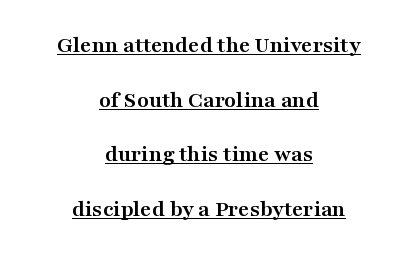
Posture: upright roman. Honestly, the underline is the first thing you notice here. Honestly, the letter spacing is just normal — you wouldn't notice it. Thick stems and heavy bowls — unmistakably bold. Students, observe: this is what heavily led, spacious text looks like. Each line is balanced around a shared central axis.
